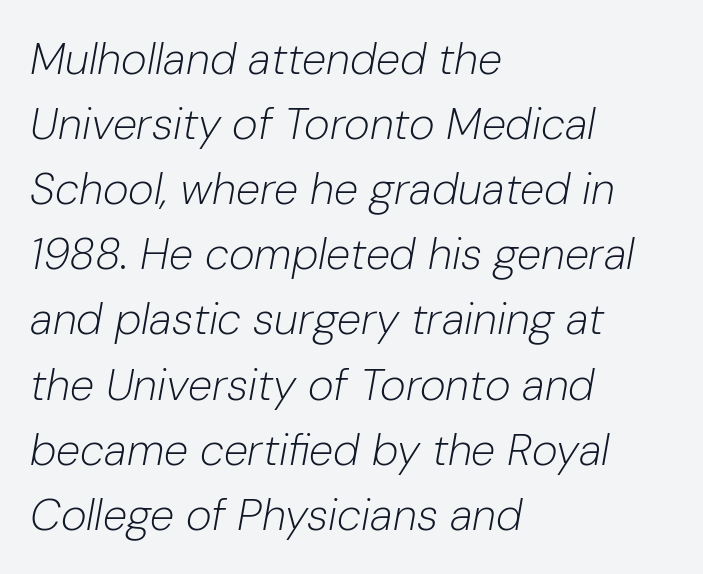
The image shows 44 px light type, italic (leaning right); set left-aligned, normal line spacing (1.48x), normal letter spacing, not underlined; low stroke contrast and a medium x-height.
